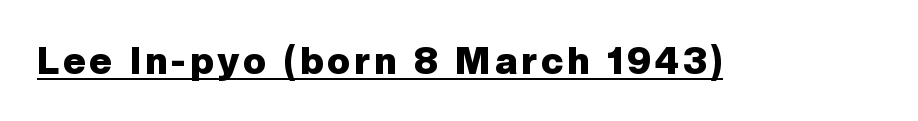
Q: Is the text bold? A: Yes.
Q: Is the text italic (slanted)? A: No, it is upright.
Q: Is the typeface a serif or a sans-serif typeface? A: Sans-serif.
Q: Is the text underlined? A: Yes.
Q: Width (condensed, normal, or wide)? A: Normal.
Q: Stroke contrast? A: Low.
Q: x-height? A: Medium.
Q: Monospaced? A: No.
